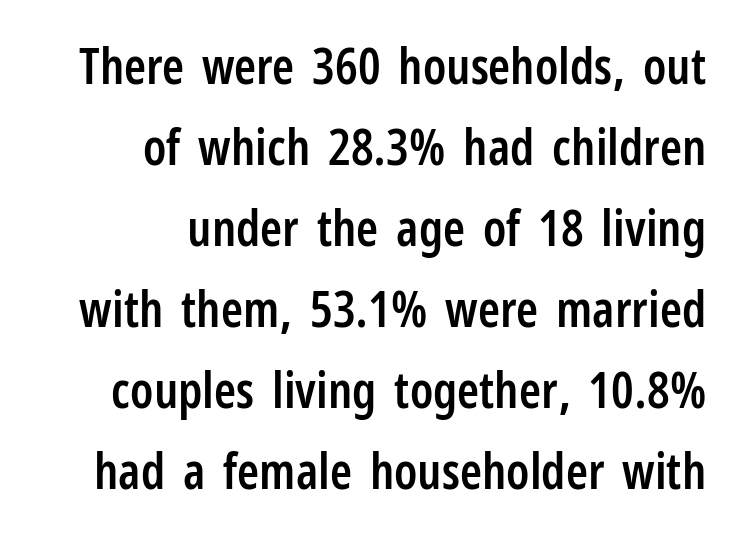
Q: Is the text bold? A: Semi-bold.
Q: Is the text italic (slanted)? A: No, it is upright.
Q: Is the typeface a serif or a sans-serif typeface? A: Sans-serif.
Q: Is the text underlined? A: No.
Q: How is the paragraph aligned? A: Right-aligned.
Q: Is the spacing between letters normal or unusually wide? A: Normal.
Q: Is the spacing between lines tight, normal or loose? A: Normal.
Q: Width (condensed, normal, or wide)? A: Condensed.
Q: Stroke contrast? A: Low.
Q: x-height? A: Medium.
Q: Monospaced? A: No.
